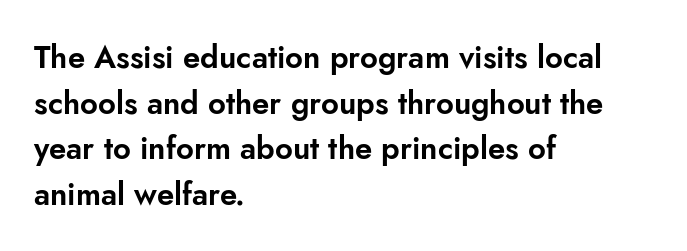
Notice how the stems are strictly vertical — no italics here. Visually the block forms a straight wall on the left and a jagged coastline on the right. Check the space under the baseline: it is left empty. Tracking value appears to be zero — textbook default spacing.
